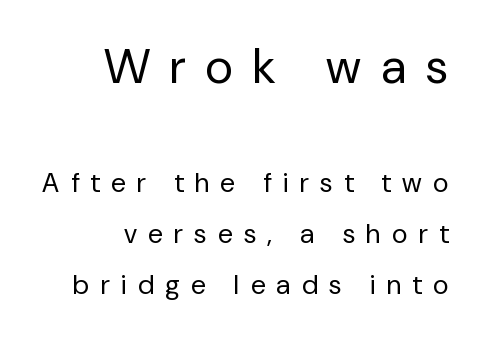
Q: Is the text bold? A: No.
Q: Is the text italic (slanted)? A: No, it is upright.
Q: Is the typeface a serif or a sans-serif typeface? A: Sans-serif.
Q: Is the text underlined? A: No.
Q: How is the paragraph aligned? A: Right-aligned.
Q: Is the spacing between letters normal or unusually wide? A: Unusually wide.
Q: Is the spacing between lines tight, normal or loose? A: Loose.
Q: Which block of text is set in a larger size, the first (top) or the second (bottom)? A: The first (top) one.
Q: Width (condensed, normal, or wide)? A: Normal.
Q: Stroke contrast? A: Low.
Q: x-height? A: Medium.
Q: Monospaced? A: No.
